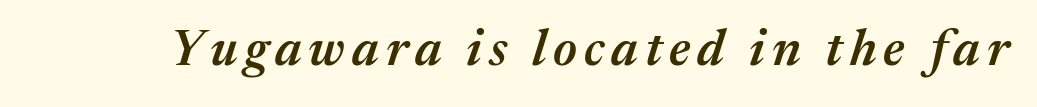
{"italic": "yes", "lean": "right", "slant_degrees": 17, "bold": "semi", "weight": "semibold", "width": "normal", "stroke_contrast": "medium", "x_height": "medium", "monospaced": "no", "underline": "no", "glyph_px": 50}
